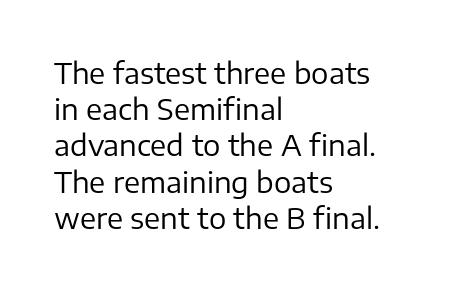
{"serif": "no", "italic": "no", "bold": "no", "weight": "regular", "width": "normal", "stroke_contrast": "low", "x_height": "medium", "monospaced": "no", "underline": "no", "align": "left", "line_spacing": "normal", "line_spacing_ratio": 1.25, "letter_spacing": "normal", "letter_spacing_em": 0.0, "glyph_px": 29}
